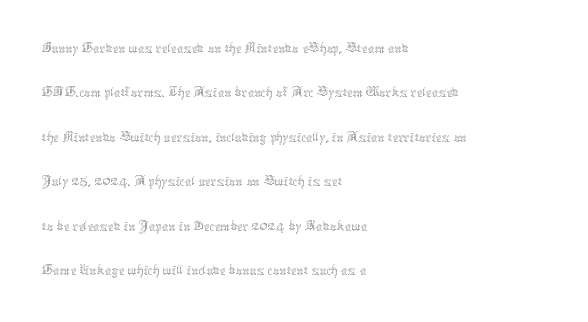
Q: Is the text bold? A: No.
Q: Is the text italic (slanted)? A: No, it is upright.
Q: Is the text underlined? A: No.
Q: How is the paragraph aligned? A: Left-aligned.
Q: Is the spacing between letters normal or unusually wide? A: Normal.
Q: Is the spacing between lines tight, normal or loose? A: Normal.
Q: Width (condensed, normal, or wide)? A: Normal.
Q: Stroke contrast? A: Medium.
Q: x-height? A: Medium.
Q: Monospaced? A: No.
